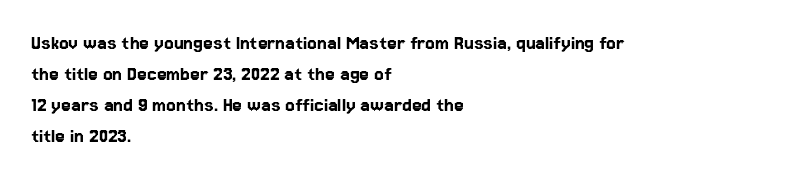
{"italic": "no", "underline": "no", "align": "left", "line_spacing": "normal", "line_spacing_ratio": 1.41, "letter_spacing": "normal", "letter_spacing_em": 0.0, "glyph_px": 22}
